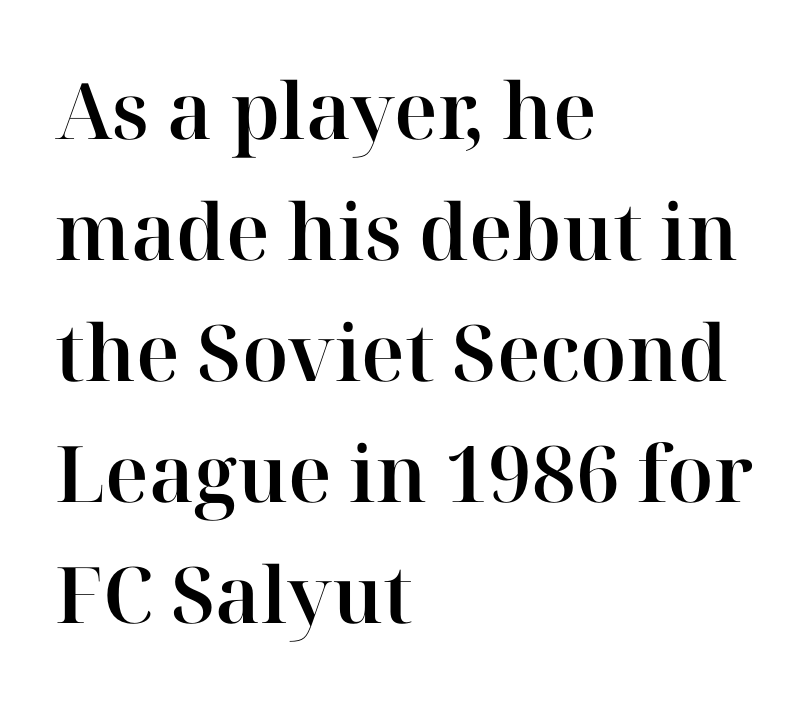
{"serif": "yes", "italic": "no", "width": "normal", "stroke_contrast": "high", "x_height": "medium", "monospaced": "no", "underline": "no", "align": "left", "line_spacing": "normal", "line_spacing_ratio": 1.55, "letter_spacing": "normal", "letter_spacing_em": 0.0, "glyph_px": 78}
